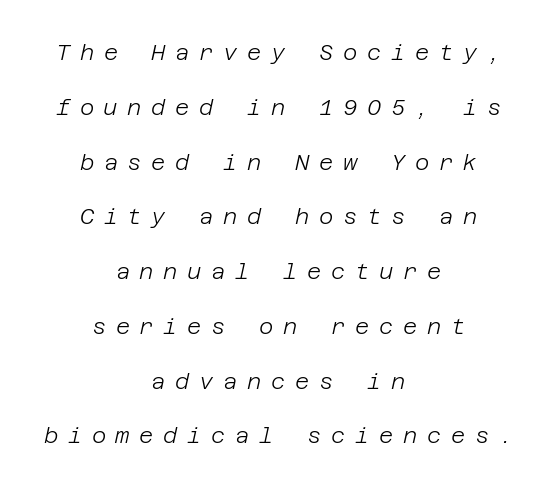
Q: Is the text bold? A: No.
Q: Is the text italic (slanted)? A: Yes, it leans right by about 12 degrees.
Q: Is the text underlined? A: No.
Q: How is the paragraph aligned? A: Centered.
Q: Is the spacing between letters normal or unusually wide? A: Unusually wide.
Q: Is the spacing between lines tight, normal or loose? A: Loose.
